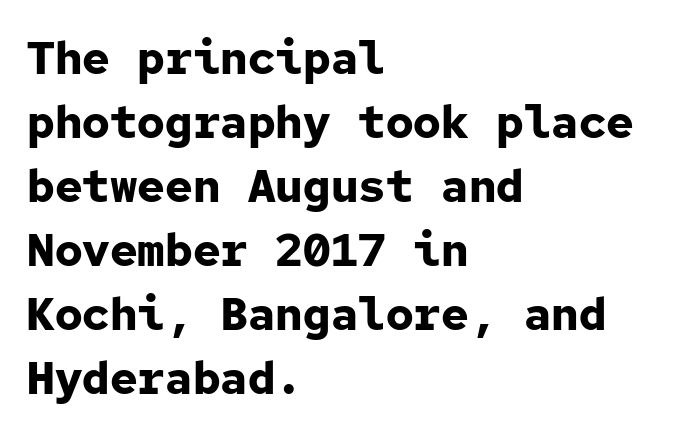
Any mark beneath the type? The region is blank. Nobody touched the tracking dial on this one. The lettering holds an erect, upright posture throughout. These lines are set flush left with a ragged right edge. These lines are rendered in a fixed-pitch font. The lines sit at an ordinary, default distance from one another.
